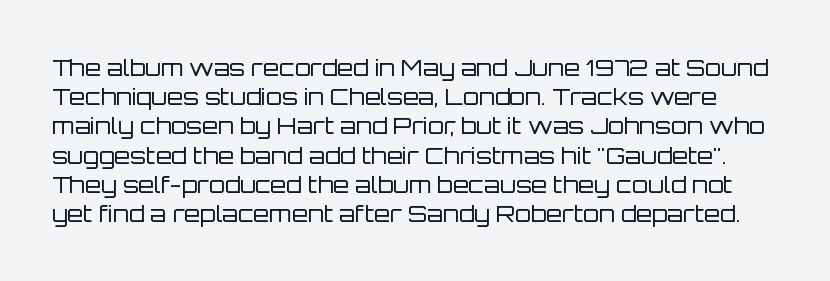
The image shows 23 px text type, upright; set normal line spacing (1.27x), normal letter spacing, not underlined.
